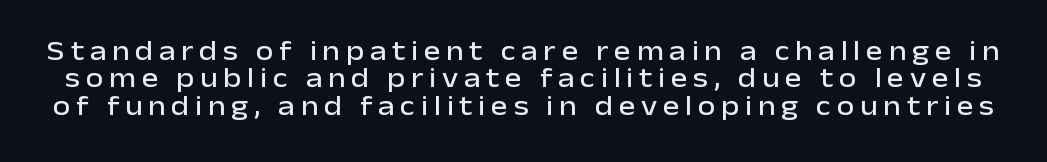
The image shows 28 px sans-serif type, upright; set tight line spacing (0.98x), unusually wide letter spacing (+0.21 em), not underlined; low stroke contrast and a medium x-height.
